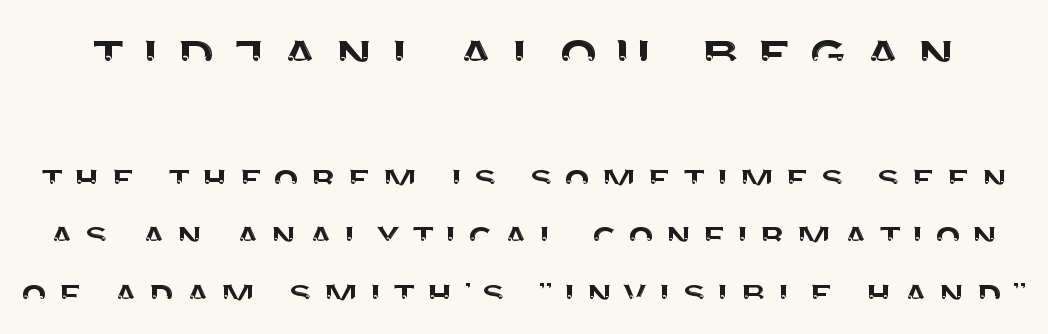
Q: Is the text italic (slanted)? A: No, it is upright.
Q: Is the typeface a serif or a sans-serif typeface? A: Sans-serif.
Q: Is the text underlined? A: No.
Q: Is the spacing between letters normal or unusually wide? A: Unusually wide.
Q: Is the spacing between lines tight, normal or loose? A: Normal.
Q: Which block of text is set in a larger size, the first (top) or the second (bottom)? A: The first (top) one.
Q: Width (condensed, normal, or wide)? A: Normal.
Q: Stroke contrast? A: Medium.
Q: x-height? A: Large.
Q: Monospaced? A: No.
